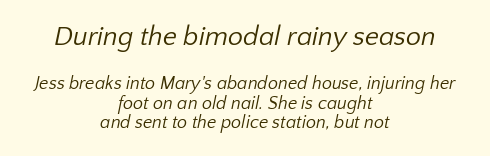
The image shows 27 px text type; set centered, tight line spacing (1.09x), normal letter spacing, not underlined; the first (top) block is 1.5x larger.
